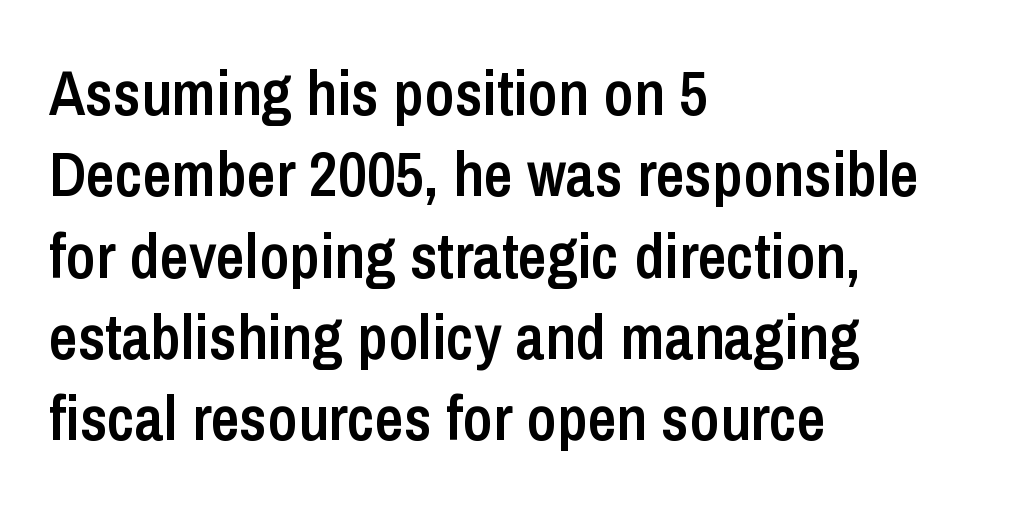
{"serif": "no", "italic": "no", "bold": "semi", "weight": "semibold", "width": "condensed", "stroke_contrast": "low", "x_height": "medium", "monospaced": "no", "underline": "no", "align": "left", "line_spacing": "normal", "line_spacing_ratio": 1.29, "letter_spacing": "normal", "letter_spacing_em": 0.0, "glyph_px": 63}
